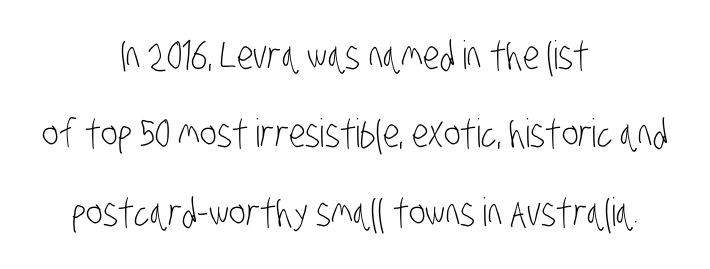
The image shows 39 px light, condensed sans-serif type; set centered, loose line spacing (2.01x), normal letter spacing, not underlined; low stroke contrast and a large x-height.
